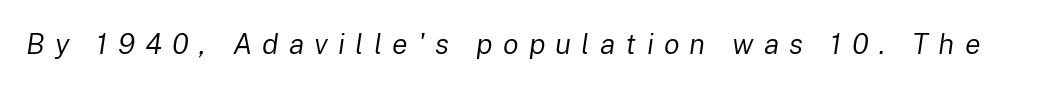
Is the type heavy? It reads as light-to-regular instead. Is this a fixed-width face? No — the glyphs have proportional, varying widths. Rendered with sloped, italic letterforms. The passage shown has open, widely tracked lettering throughout.
